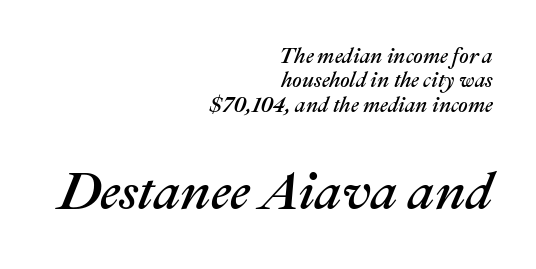
{"italic": "yes", "lean": "right", "slant_degrees": 22, "width": "normal", "stroke_contrast": "medium", "x_height": "medium", "monospaced": "no", "underline": "no", "align": "right", "line_spacing_ratio": 1.16, "letter_spacing": "normal", "letter_spacing_em": 0.0, "larger_block": "second", "size_ratio": 2.52, "glyph_px": 53}
